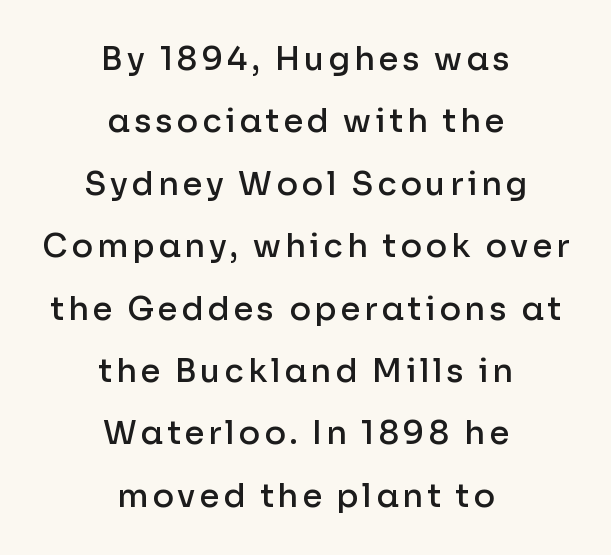
{"serif": "no", "italic": "no", "bold": "semi", "weight": "semibold", "width": "normal", "stroke_contrast": "low", "x_height": "medium", "monospaced": "no", "underline": "no", "align": "center", "line_spacing": "loose", "line_spacing_ratio": 1.95, "glyph_px": 32}
